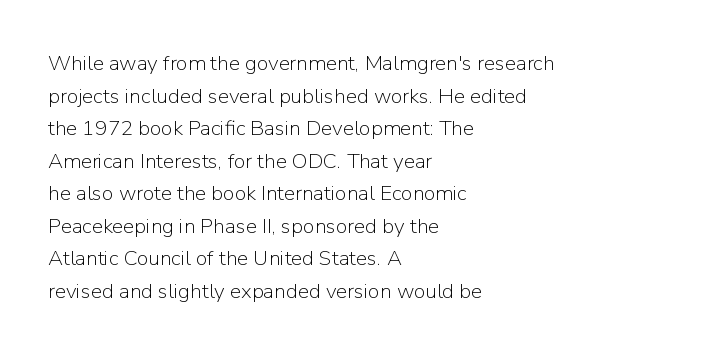
Q: Is the text bold? A: No.
Q: Is the text italic (slanted)? A: No, it is upright.
Q: Is the text underlined? A: No.
Q: How is the paragraph aligned? A: Left-aligned.
Q: Is the spacing between letters normal or unusually wide? A: Normal.
Q: Is the spacing between lines tight, normal or loose? A: Normal.
